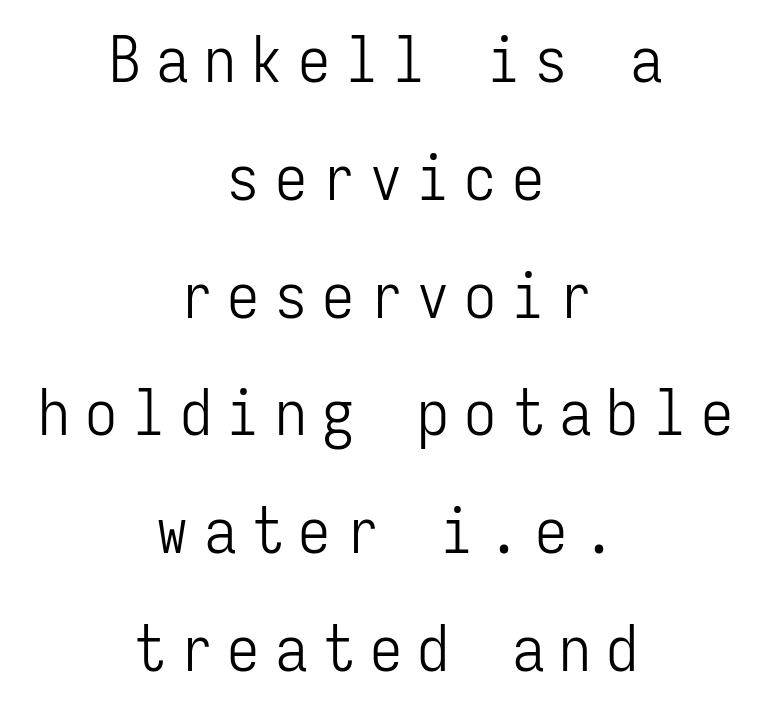
The image shows 64 px light, condensed sans-serif type, upright, monospaced; set centered, line spacing 1.84x, unusually wide letter spacing (+0.24 em), not underlined; low stroke contrast and a medium x-height.
